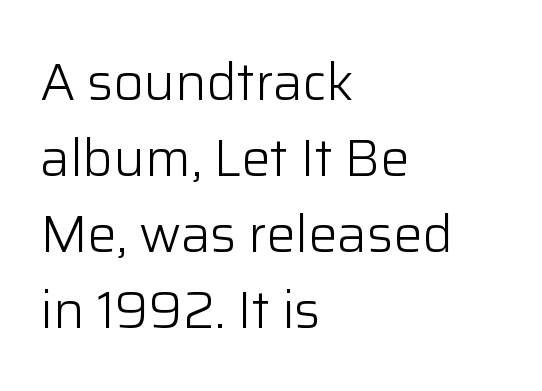
{"serif": "no", "italic": "no", "bold": "no", "weight": "light", "width": "normal", "stroke_contrast": "low", "x_height": "medium", "monospaced": "no", "underline": "no", "align": "left", "line_spacing": "normal", "line_spacing_ratio": 1.46, "letter_spacing": "normal", "letter_spacing_em": 0.0, "glyph_px": 52}
